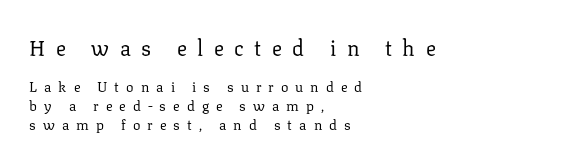
The image shows 21 px text type, upright; set left-aligned, normal line spacing (1.35x), unusually wide letter spacing (+0.5 em), not underlined; the first (top) block is 1.5x larger.
